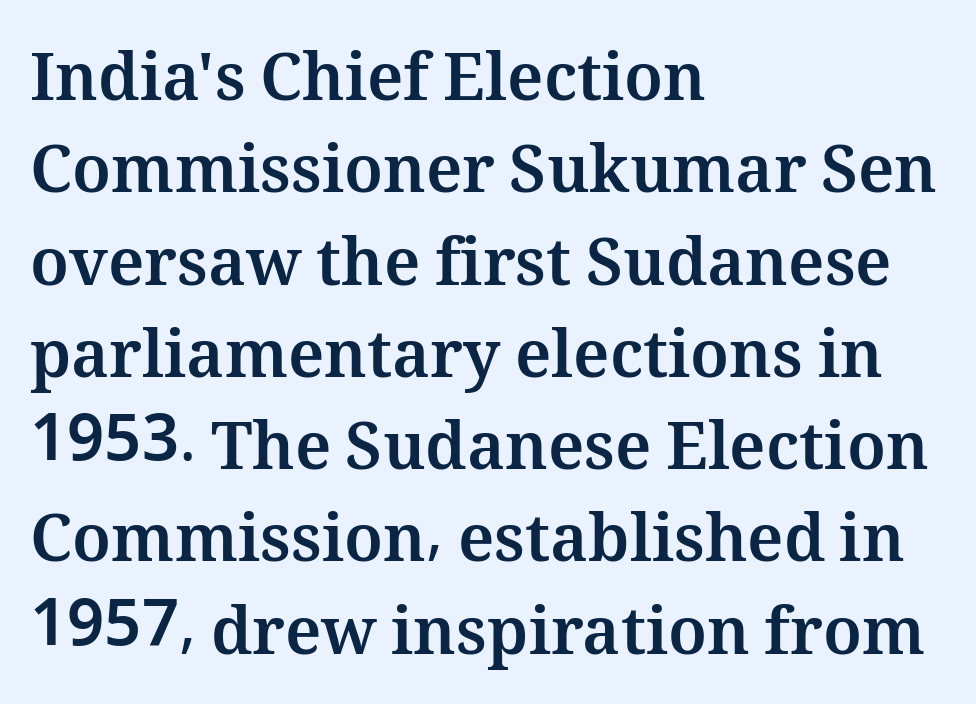
{"italic": "no", "bold": "yes", "weight": "bold", "width": "normal", "stroke_contrast": "medium", "x_height": "medium", "monospaced": "no", "underline": "no", "align": "left", "line_spacing": "normal", "line_spacing_ratio": 1.42, "letter_spacing": "normal", "letter_spacing_em": 0.0, "glyph_px": 65}
